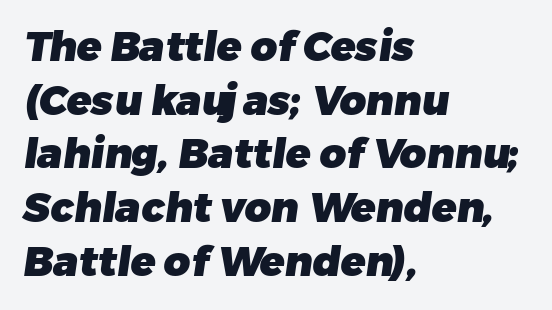
Q: Is the text bold? A: Yes.
Q: Is the typeface a serif or a sans-serif typeface? A: Sans-serif.
Q: Is the text underlined? A: No.
Q: How is the paragraph aligned? A: Left-aligned.
Q: Is the spacing between letters normal or unusually wide? A: Normal.
Q: Is the spacing between lines tight, normal or loose? A: Normal.
Q: Width (condensed, normal, or wide)? A: Normal.
Q: Stroke contrast? A: Low.
Q: x-height? A: Medium.
Q: Monospaced? A: No.
